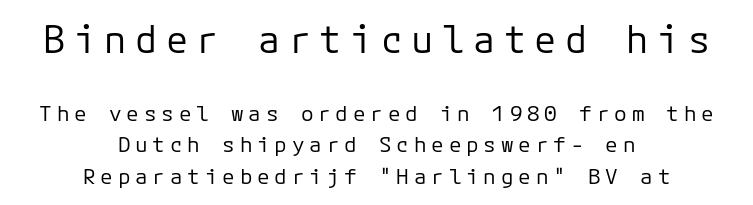
The image shows 37 px regular-weight sans-serif type, upright, monospaced; set centered, normal line spacing (1.48x), unusually wide letter spacing (+0.23 em), not underlined; the first (top) block is 1.76x larger; low stroke contrast and a medium x-height.
